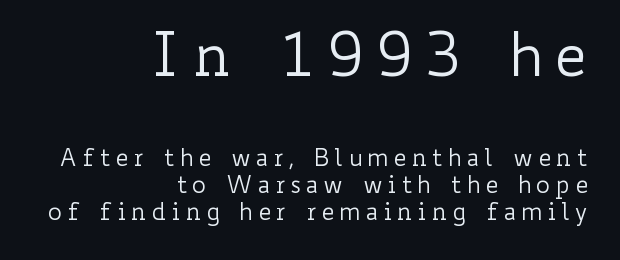
Q: Is the text bold? A: No.
Q: Is the text italic (slanted)? A: No, it is upright.
Q: Is the text underlined? A: No.
Q: How is the paragraph aligned? A: Right-aligned.
Q: Is the spacing between lines tight, normal or loose? A: Tight.
Q: Which block of text is set in a larger size, the first (top) or the second (bottom)? A: The first (top) one.
Q: Width (condensed, normal, or wide)? A: Wide.
Q: Stroke contrast? A: Low.
Q: x-height? A: Small.
Q: Monospaced? A: No.
